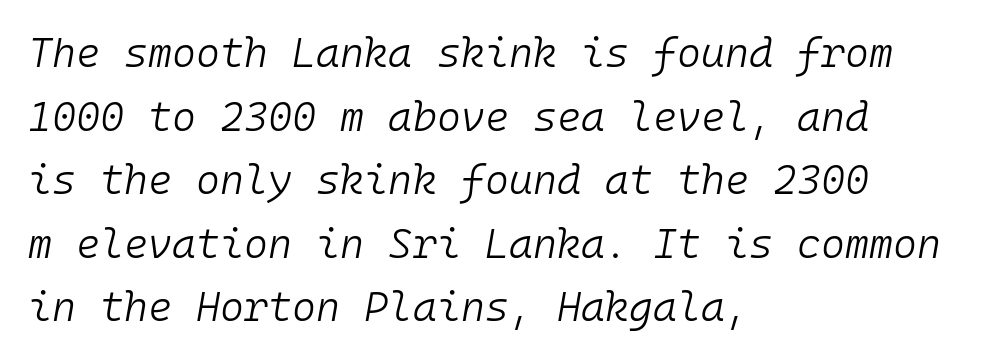
Q: Is the text bold? A: No.
Q: Is the text italic (slanted)? A: Yes, it leans right by about 10 degrees.
Q: Is the text underlined? A: No.
Q: How is the paragraph aligned? A: Left-aligned.
Q: Is the spacing between letters normal or unusually wide? A: Normal.
Q: Is the spacing between lines tight, normal or loose? A: Normal.
Q: Width (condensed, normal, or wide)? A: Normal.
Q: Stroke contrast? A: Low.
Q: x-height? A: Medium.
Q: Monospaced? A: Yes.
